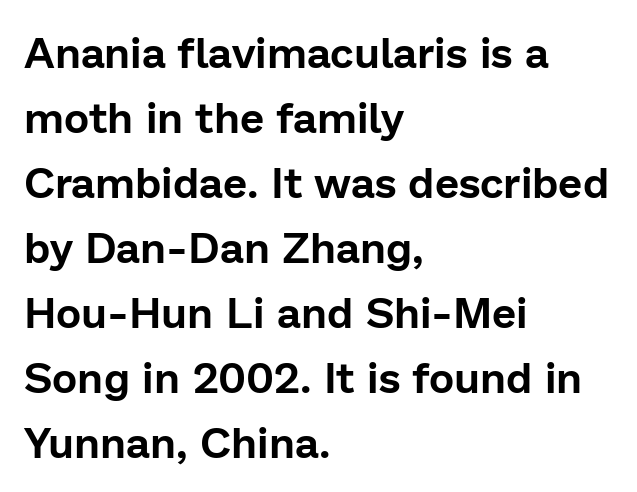
Rows of type keep a routine distance in the vertical direction. Decoration check: the copy has no underline. No feet cap the strokes, marking this as sans-serif type. What stands out about the letter spacing? Nothing — it is the standard amount. The compositor pushed each line to the left boundary. Posture: vertical.
